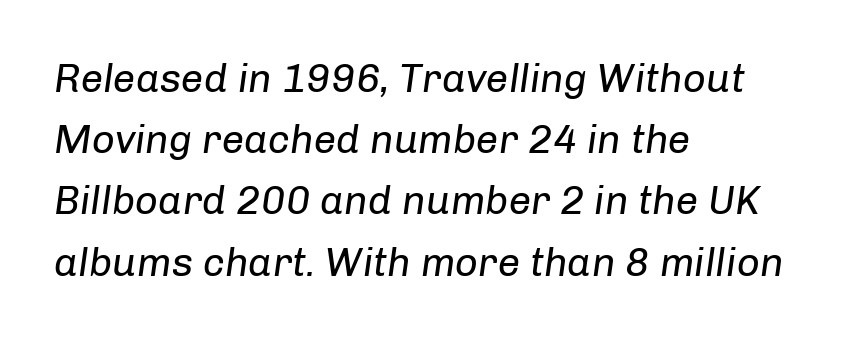
{"italic": "yes", "lean": "right", "slant_degrees": 8, "bold": "no", "weight": "regular", "width": "normal", "stroke_contrast": "low", "x_height": "medium", "monospaced": "no", "underline": "no", "align": "left", "line_spacing": "normal", "line_spacing_ratio": 1.53, "letter_spacing": "normal", "letter_spacing_em": 0.0, "glyph_px": 40}
